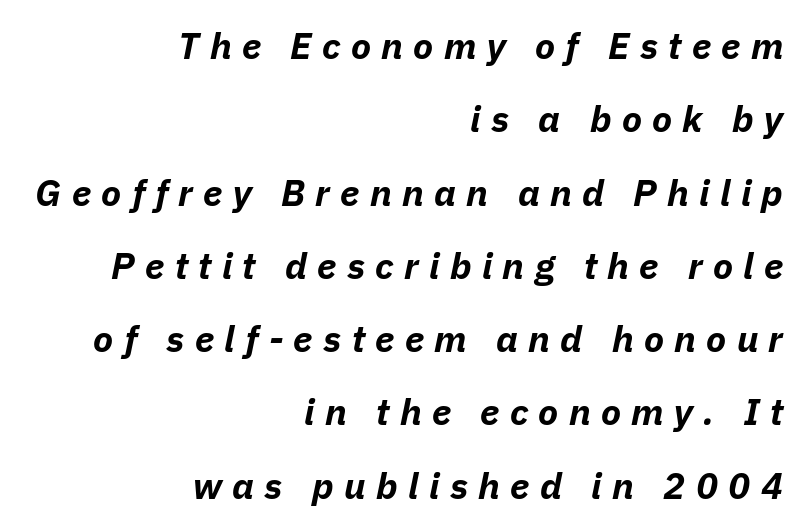
The passage shown leans; its letterforms are oblique. The space beneath each line is pristine and unruled. The letters are bold, with thick, heavy strokes. A typesetter would call this proportional, since set widths differ per character.
